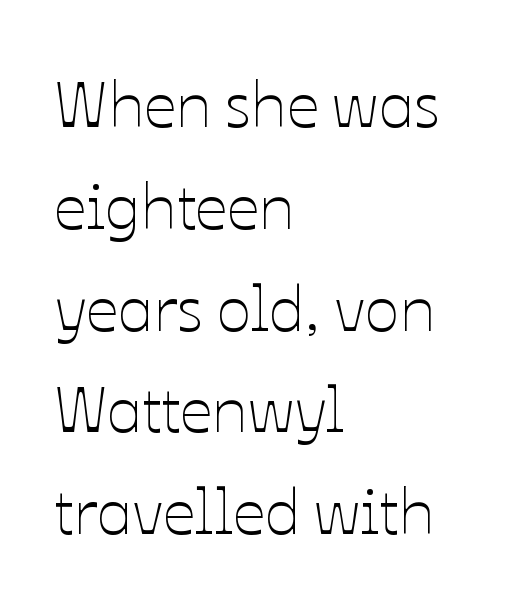
{"italic": "no", "bold": "no", "weight": "thin", "width": "normal", "stroke_contrast": "low", "x_height": "medium", "monospaced": "no", "underline": "no", "align": "left", "line_spacing": "normal", "line_spacing_ratio": 1.59, "letter_spacing": "normal", "letter_spacing_em": 0.0, "glyph_px": 64}
